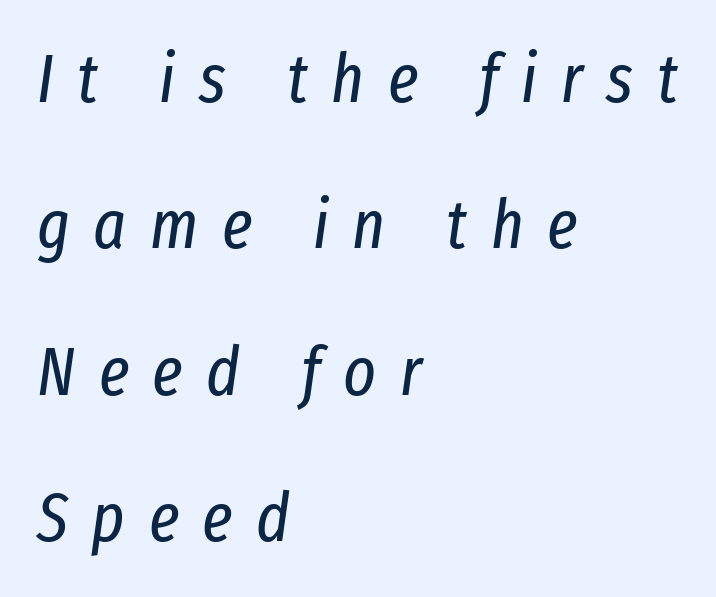
The image shows 69 px regular-weight, condensed type, italic (leaning right); set left-aligned, loose line spacing (2.12x), unusually wide letter spacing (+0.34 em), not underlined; low stroke contrast and a medium x-height.
